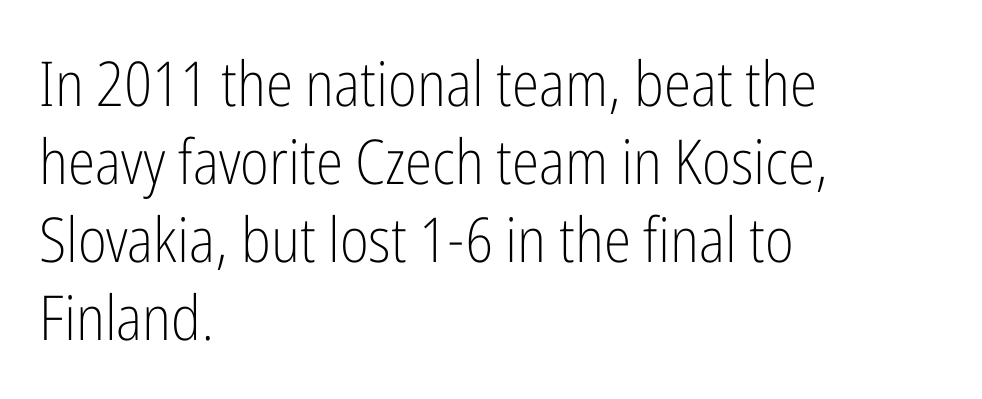
The image shows 62 px light, condensed sans-serif type, upright; set left-aligned, normal line spacing (1.26x), normal letter spacing, not underlined; low stroke contrast and a medium x-height.
